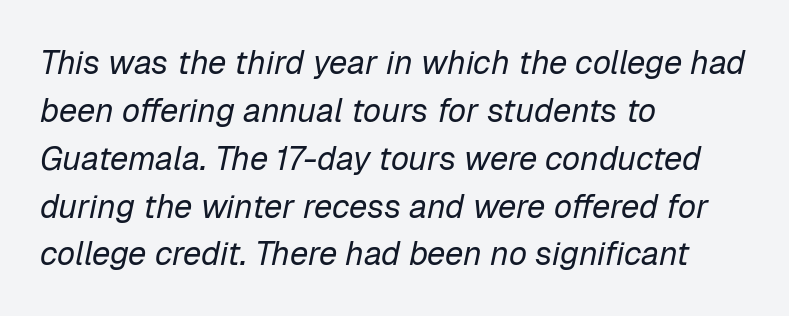
Q: Is the text bold? A: No.
Q: Is the text italic (slanted)? A: Yes, it leans right by about 12 degrees.
Q: Is the text underlined? A: No.
Q: How is the paragraph aligned? A: Left-aligned.
Q: Is the spacing between letters normal or unusually wide? A: Normal.
Q: Is the spacing between lines tight, normal or loose? A: Normal.
Q: Width (condensed, normal, or wide)? A: Normal.
Q: Stroke contrast? A: Low.
Q: x-height? A: Medium.
Q: Monospaced? A: No.
